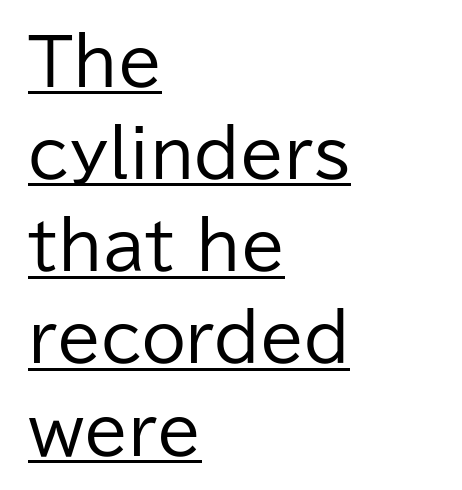
Q: Is the text bold? A: No.
Q: Is the text italic (slanted)? A: No, it is upright.
Q: Is the typeface a serif or a sans-serif typeface? A: Sans-serif.
Q: Is the text underlined? A: Yes.
Q: How is the paragraph aligned? A: Left-aligned.
Q: Is the spacing between letters normal or unusually wide? A: Normal.
Q: Is the spacing between lines tight, normal or loose? A: Normal.
Q: Width (condensed, normal, or wide)? A: Normal.
Q: Stroke contrast? A: Low.
Q: x-height? A: Medium.
Q: Monospaced? A: No.
